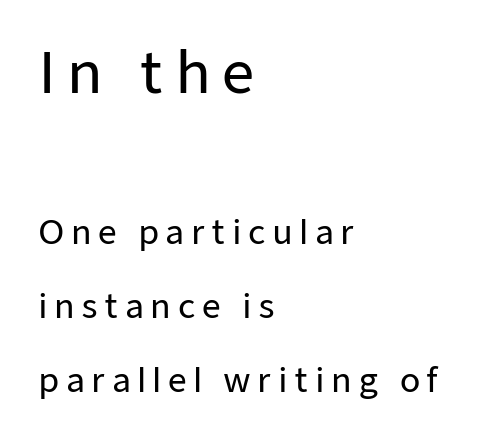
The typeface chosen for these lines omits serifs. The glyphs are unaccompanied by any horizontal stroke below them. Proportional: the letters do not fall into vertical columns. Line beginnings align vertically; line endings do not. The letters in the upper block stand taller than those in the block below.
